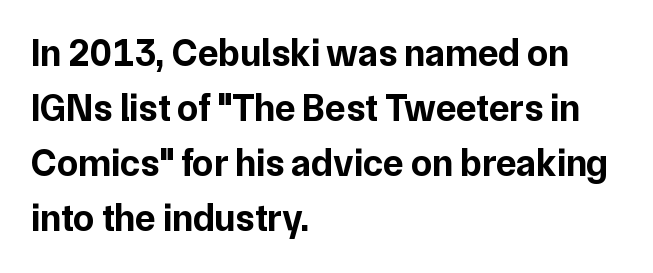
The image shows 38 px bold sans-serif type, upright; set left-aligned, normal line spacing (1.45x), normal letter spacing, not underlined; low stroke contrast and a medium x-height.
